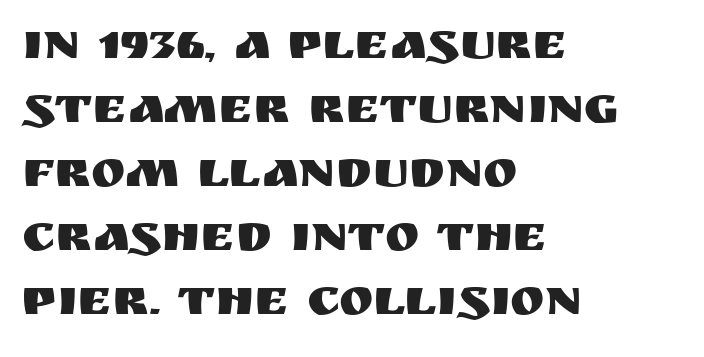
{"serif": "no", "italic": "no", "width": "normal", "stroke_contrast": "medium", "x_height": "large", "monospaced": "no", "underline": "no", "align": "left", "line_spacing_ratio": 1.23, "letter_spacing": "normal", "letter_spacing_em": 0.0, "glyph_px": 52}
